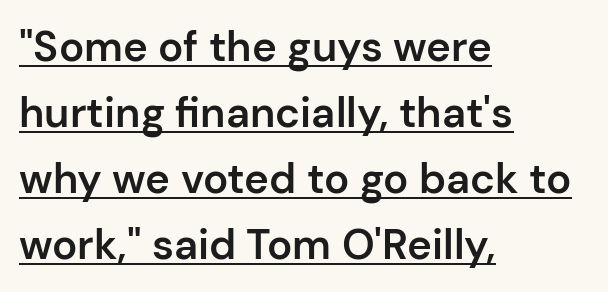
Q: Is the text bold? A: Semi-bold.
Q: Is the text italic (slanted)? A: No, it is upright.
Q: Is the typeface a serif or a sans-serif typeface? A: Sans-serif.
Q: Is the text underlined? A: Yes.
Q: How is the paragraph aligned? A: Left-aligned.
Q: Is the spacing between letters normal or unusually wide? A: Normal.
Q: Is the spacing between lines tight, normal or loose? A: Normal.
Q: Width (condensed, normal, or wide)? A: Normal.
Q: Stroke contrast? A: Low.
Q: x-height? A: Medium.
Q: Monospaced? A: No.
